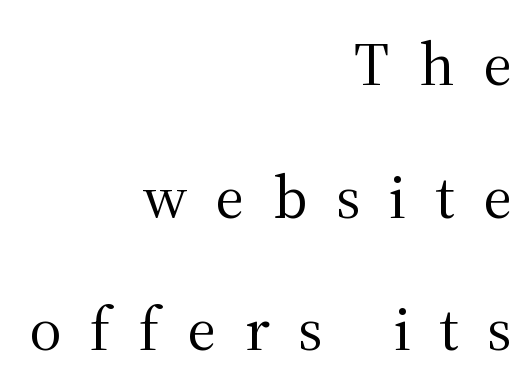
Q: Is the text bold? A: No.
Q: Is the text italic (slanted)? A: No, it is upright.
Q: Is the typeface a serif or a sans-serif typeface? A: Serif.
Q: Is the text underlined? A: No.
Q: How is the paragraph aligned? A: Right-aligned.
Q: Is the spacing between letters normal or unusually wide? A: Unusually wide.
Q: Is the spacing between lines tight, normal or loose? A: Loose.
Q: Width (condensed, normal, or wide)? A: Normal.
Q: Stroke contrast? A: Medium.
Q: x-height? A: Medium.
Q: Monospaced? A: No.
